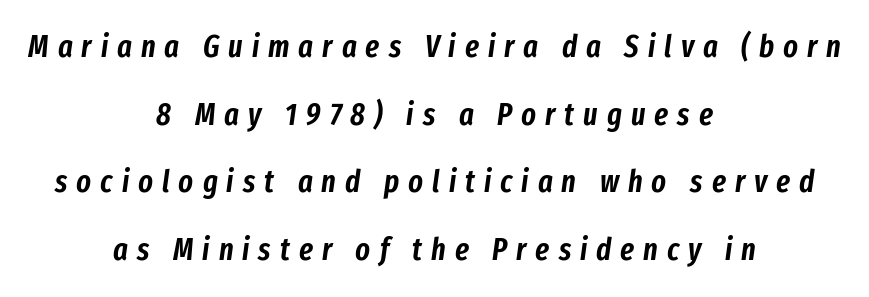
The image shows 31 px condensed type, italic (leaning right); set centered, loose line spacing (2.18x), unusually wide letter spacing (+0.29 em), not underlined; low stroke contrast and a medium x-height.
